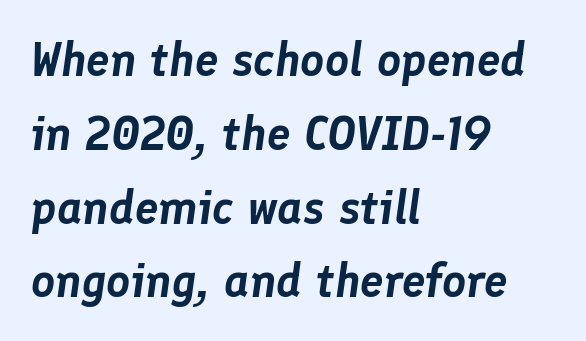
One-word summary of the alignment: left. The rendering applies a slant to the glyphs. The letters advance in unequal steps, a hallmark of proportional type. Glyph-to-glyph distance matches everyday printed text. The zone under the glyphs is completely vacant.
